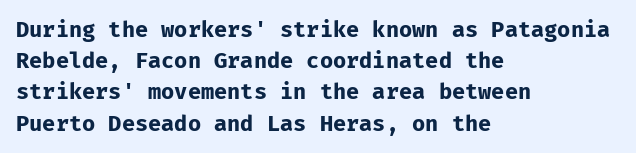
Q: Is the text bold? A: Yes.
Q: Is the text italic (slanted)? A: No, it is upright.
Q: Is the text underlined? A: No.
Q: How is the paragraph aligned? A: Left-aligned.
Q: Is the spacing between letters normal or unusually wide? A: Normal.
Q: Is the spacing between lines tight, normal or loose? A: Normal.
